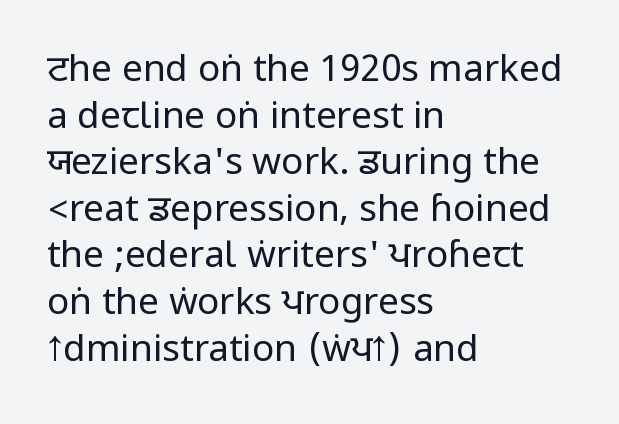
Q: Is the text bold? A: No.
Q: Is the text italic (slanted)? A: No, it is upright.
Q: Is the typeface a serif or a sans-serif typeface? A: Sans-serif.
Q: Is the text underlined? A: No.
Q: How is the paragraph aligned? A: Left-aligned.
Q: Is the spacing between letters normal or unusually wide? A: Normal.
Q: Is the spacing between lines tight, normal or loose? A: Normal.
Q: Width (condensed, normal, or wide)? A: Condensed.
Q: Stroke contrast? A: Low.
